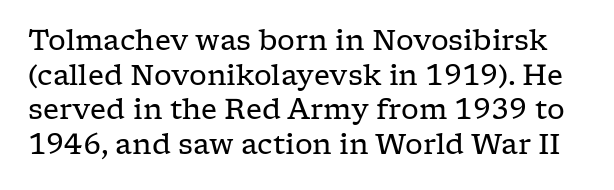
A typesetter would call this proportional, since set widths differ per character. The designer went with a serif here, giving each stem small feet. A quiet, ordinary-to-light weight characterises the typeface. Students, note that the glyphs here touch the page at normal intervals. Each row of text sits above clean, open space. A roman cut, with each character standing at attention.
